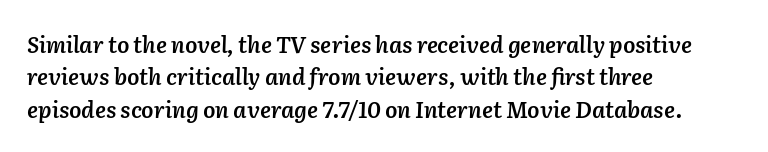
Q: Is the text bold? A: Semi-bold.
Q: Is the text italic (slanted)? A: Yes, it leans right by about 2 degrees.
Q: Is the text underlined? A: No.
Q: How is the paragraph aligned? A: Left-aligned.
Q: Is the spacing between letters normal or unusually wide? A: Normal.
Q: Is the spacing between lines tight, normal or loose? A: Normal.
